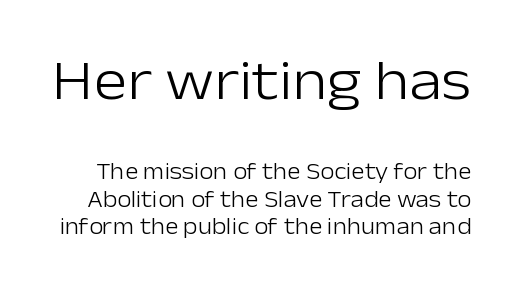
The image shows 57 px light sans-serif type, upright; set line spacing 1.2x, normal letter spacing, not underlined; the first (top) block is 2.48x larger; low stroke contrast and a medium x-height.
